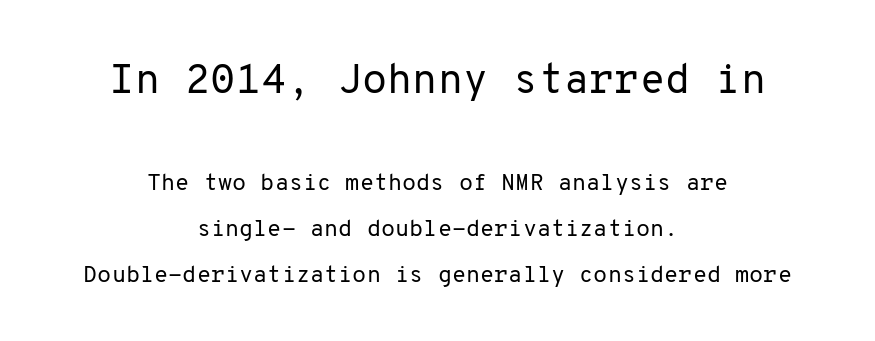
Q: Is the text bold? A: No.
Q: Is the text italic (slanted)? A: No, it is upright.
Q: Is the typeface a serif or a sans-serif typeface? A: Sans-serif.
Q: Is the text underlined? A: No.
Q: How is the paragraph aligned? A: Centered.
Q: Is the spacing between letters normal or unusually wide? A: Normal.
Q: Is the spacing between lines tight, normal or loose? A: Loose.
Q: Which block of text is set in a larger size, the first (top) or the second (bottom)? A: The first (top) one.
Q: Width (condensed, normal, or wide)? A: Normal.
Q: Stroke contrast? A: Low.
Q: x-height? A: Medium.
Q: Monospaced? A: Yes.
